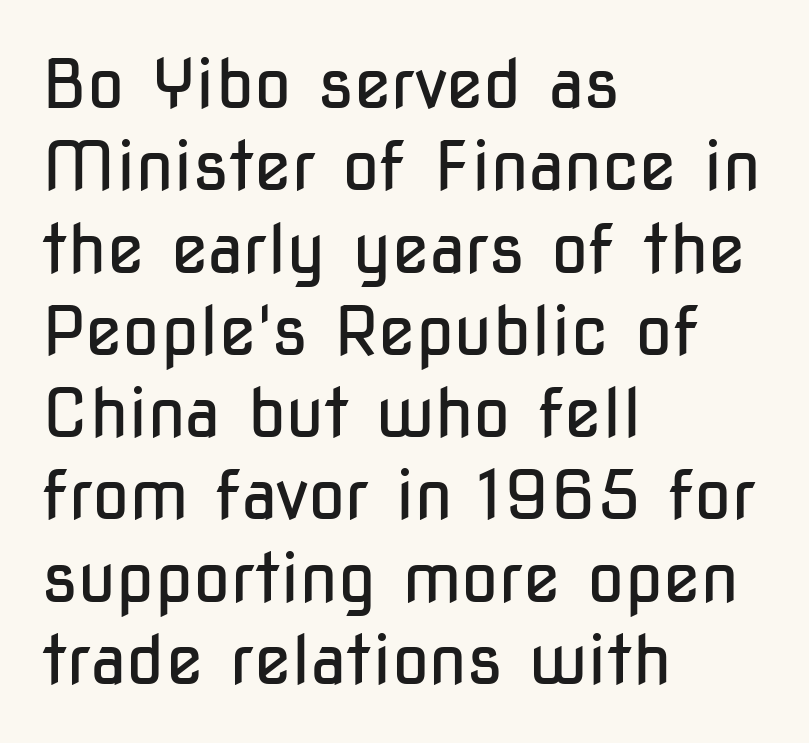
{"serif": "no", "italic": "no", "bold": "no", "weight": "regular", "width": "condensed", "stroke_contrast": "low", "x_height": "medium", "monospaced": "no", "underline": "no", "align": "left", "line_spacing_ratio": 1.21, "letter_spacing": "normal", "letter_spacing_em": 0.0, "glyph_px": 68}
